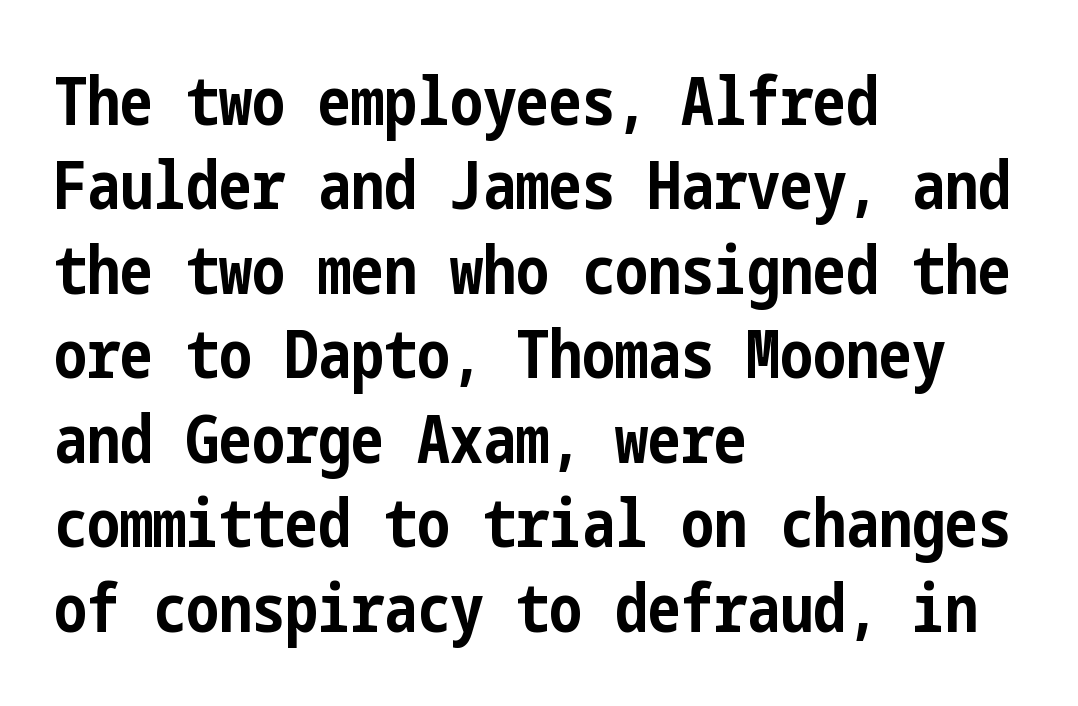
Q: Is the text bold? A: Yes.
Q: Is the text italic (slanted)? A: No, it is upright.
Q: Is the typeface a serif or a sans-serif typeface? A: Sans-serif.
Q: Is the text underlined? A: No.
Q: How is the paragraph aligned? A: Left-aligned.
Q: Is the spacing between letters normal or unusually wide? A: Normal.
Q: Is the spacing between lines tight, normal or loose? A: Normal.
Q: Width (condensed, normal, or wide)? A: Condensed.
Q: Stroke contrast? A: Low.
Q: x-height? A: Medium.
